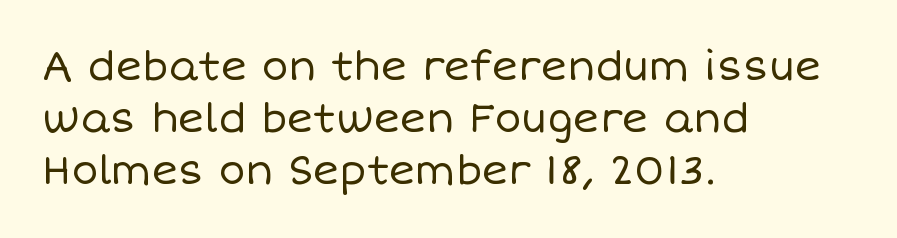
The image shows 40 px regular-weight type, upright; set left-aligned, normal line spacing (1.3x), normal letter spacing, not underlined; low stroke contrast and a large x-height.
